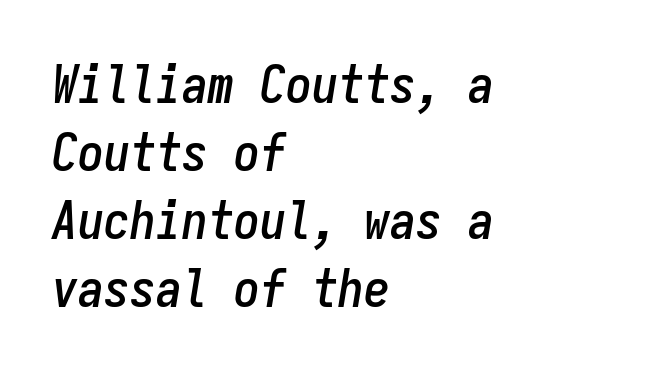
The image shows 52 px condensed type, italic (leaning right), monospaced; set left-aligned, normal line spacing (1.31x), normal letter spacing, not underlined; low stroke contrast and a medium x-height.
